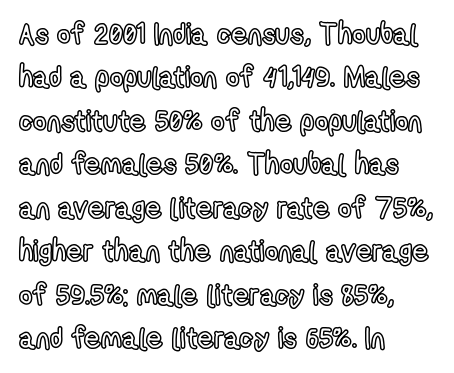
Q: Is the text italic (slanted)? A: No, it is upright.
Q: Is the text underlined? A: No.
Q: How is the paragraph aligned? A: Left-aligned.
Q: Is the spacing between letters normal or unusually wide? A: Normal.
Q: Is the spacing between lines tight, normal or loose? A: Normal.
Q: Width (condensed, normal, or wide)? A: Condensed.
Q: x-height? A: Medium.
Q: Monospaced? A: No.
